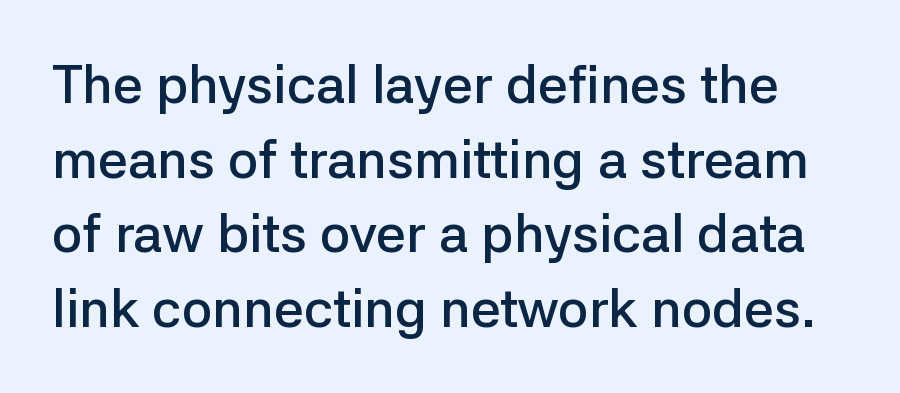
Q: Is the text bold? A: Semi-bold.
Q: Is the text italic (slanted)? A: No, it is upright.
Q: Is the typeface a serif or a sans-serif typeface? A: Sans-serif.
Q: Is the text underlined? A: No.
Q: Is the spacing between letters normal or unusually wide? A: Normal.
Q: Is the spacing between lines tight, normal or loose? A: Normal.
Q: Width (condensed, normal, or wide)? A: Normal.
Q: Stroke contrast? A: Low.
Q: x-height? A: Medium.
Q: Monospaced? A: No.
